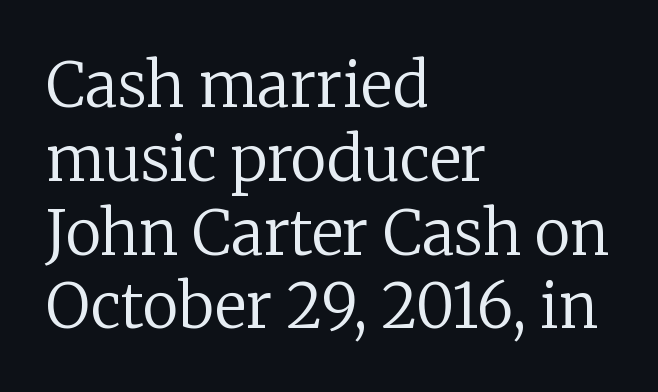
{"serif": "yes", "italic": "no", "bold": "no", "weight": "regular", "width": "normal", "stroke_contrast": "low", "x_height": "medium", "monospaced": "no", "underline": "no", "align": "left", "line_spacing_ratio": 1.21, "letter_spacing": "normal", "letter_spacing_em": 0.0, "glyph_px": 61}
